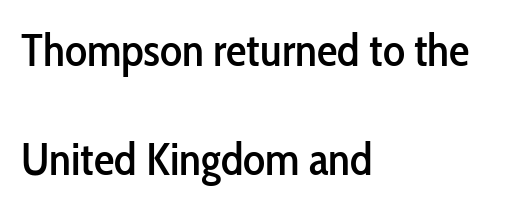
{"serif": "no", "italic": "no", "width": "condensed", "stroke_contrast": "low", "x_height": "medium", "monospaced": "no", "underline": "no", "align": "left", "line_spacing": "loose", "line_spacing_ratio": 2.36, "letter_spacing": "normal", "letter_spacing_em": 0.0, "glyph_px": 46}
